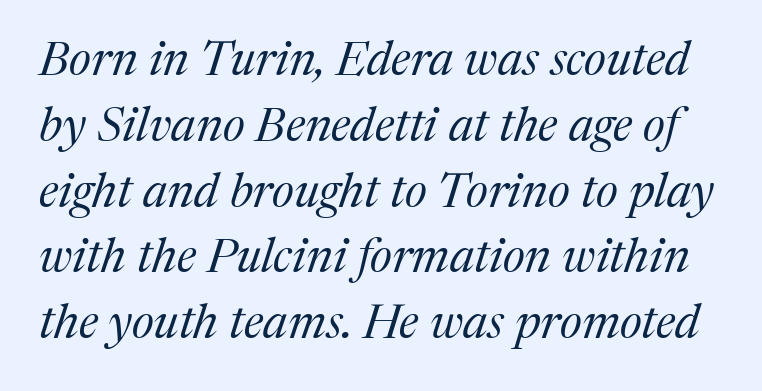
The image shows 48 px regular-weight serif type, italic (leaning right); set normal line spacing (1.37x), normal letter spacing, not underlined; medium stroke contrast and a medium x-height.
